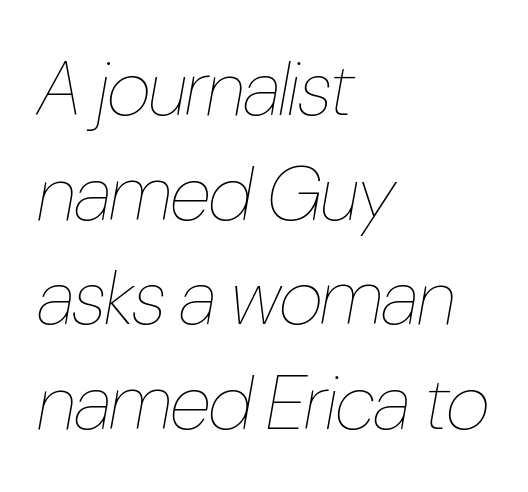
{"italic": "yes", "lean": "right", "slant_degrees": 10, "bold": "no", "weight": "thin", "width": "condensed", "stroke_contrast": "low", "x_height": "medium", "monospaced": "no", "underline": "no", "align": "left", "line_spacing": "normal", "line_spacing_ratio": 1.36, "letter_spacing": "normal", "letter_spacing_em": 0.0, "glyph_px": 77}
